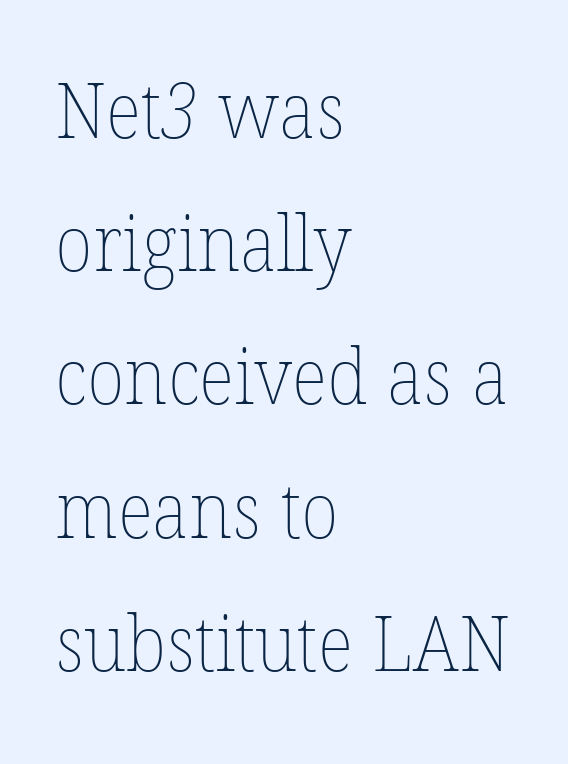
{"bold": "no", "weight": "thin", "width": "normal", "stroke_contrast": "low", "x_height": "medium", "monospaced": "no", "underline": "no", "align": "left", "line_spacing_ratio": 1.73, "letter_spacing": "normal", "letter_spacing_em": 0.0, "glyph_px": 77}
